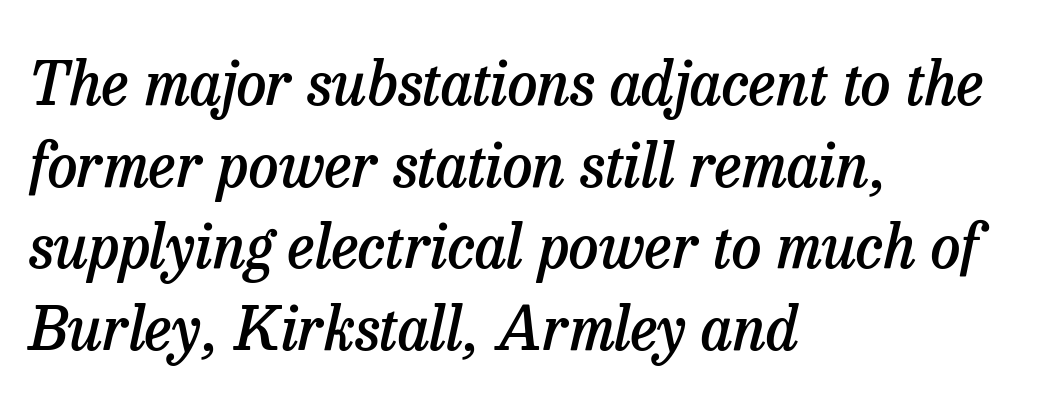
What kind of face is this? One with serifs. Caption: standard tracking, unaltered. Line spacing here is normal. These lines are set flush left with a ragged right edge.
